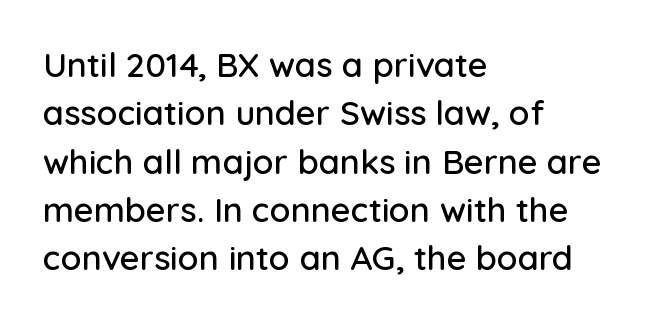
Q: Is the text italic (slanted)? A: No, it is upright.
Q: Is the typeface a serif or a sans-serif typeface? A: Sans-serif.
Q: Is the text underlined? A: No.
Q: How is the paragraph aligned? A: Left-aligned.
Q: Is the spacing between letters normal or unusually wide? A: Normal.
Q: Is the spacing between lines tight, normal or loose? A: Normal.
Q: Width (condensed, normal, or wide)? A: Normal.
Q: Stroke contrast? A: Low.
Q: x-height? A: Medium.
Q: Monospaced? A: No.
